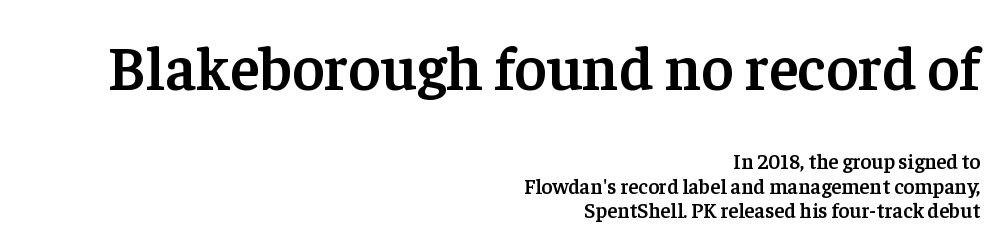
Q: Is the text bold? A: Semi-bold.
Q: Is the text italic (slanted)? A: No, it is upright.
Q: Is the typeface a serif or a sans-serif typeface? A: Serif.
Q: Is the text underlined? A: No.
Q: How is the paragraph aligned? A: Right-aligned.
Q: Is the spacing between letters normal or unusually wide? A: Normal.
Q: Which block of text is set in a larger size, the first (top) or the second (bottom)? A: The first (top) one.
Q: Width (condensed, normal, or wide)? A: Normal.
Q: Stroke contrast? A: Low.
Q: x-height? A: Medium.
Q: Monospaced? A: No.
